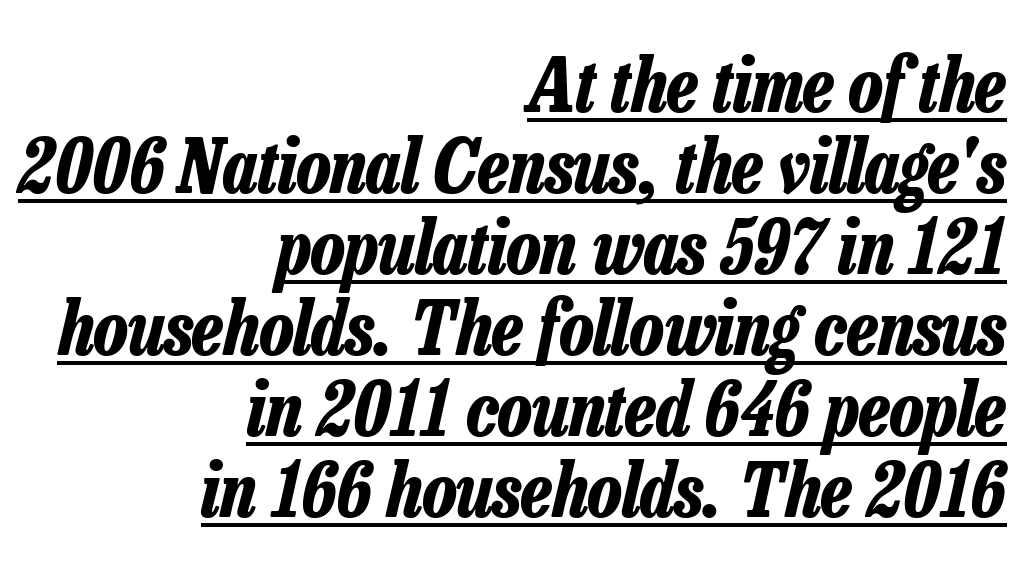
Q: Is the text bold? A: Yes.
Q: Is the text italic (slanted)? A: Yes, it leans right by about 13 degrees.
Q: Is the text underlined? A: Yes.
Q: How is the paragraph aligned? A: Right-aligned.
Q: Is the spacing between letters normal or unusually wide? A: Normal.
Q: Is the spacing between lines tight, normal or loose? A: Tight.
Q: Width (condensed, normal, or wide)? A: Condensed.
Q: Stroke contrast? A: Low.
Q: x-height? A: Medium.
Q: Monospaced? A: No.
